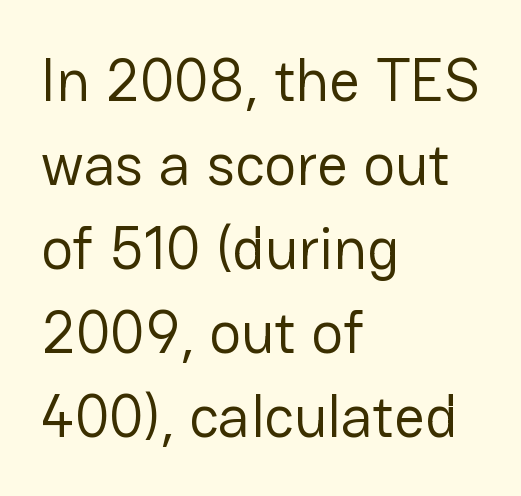
Q: Is the text bold? A: No.
Q: Is the text italic (slanted)? A: No, it is upright.
Q: Is the typeface a serif or a sans-serif typeface? A: Sans-serif.
Q: Is the text underlined? A: No.
Q: How is the paragraph aligned? A: Left-aligned.
Q: Is the spacing between letters normal or unusually wide? A: Normal.
Q: Is the spacing between lines tight, normal or loose? A: Normal.
Q: Width (condensed, normal, or wide)? A: Normal.
Q: Stroke contrast? A: Low.
Q: x-height? A: Medium.
Q: Monospaced? A: No.
